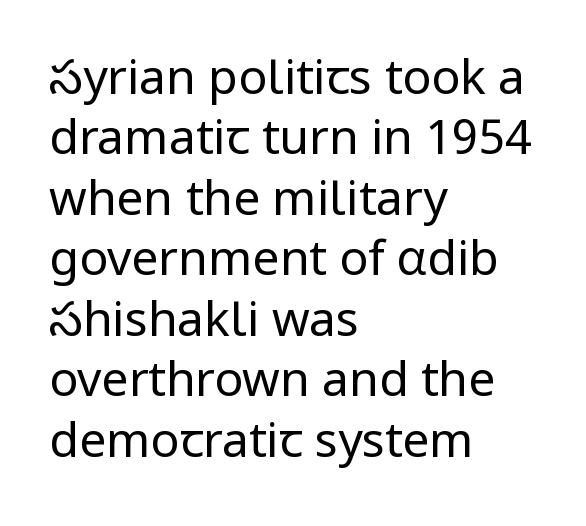
A clean baseline with only descenders dipping below it. You could not count columns in this text — the font is proportionally spaced. This rendering uses left alignment, leaving the right contour irregular. Words appear dense and cohesive because spacing is normal. The designer went with a sans here, leaving each stem footless. Weight: regular or lighter.
